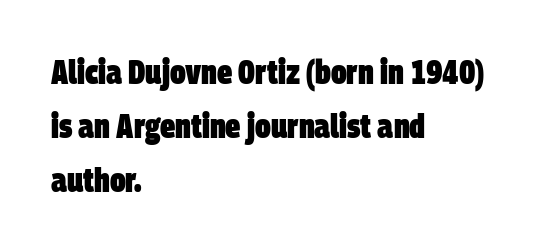
{"serif": "no", "bold": "yes", "weight": "heavy", "width": "condensed", "stroke_contrast": "low", "x_height": "large", "monospaced": "no", "underline": "no", "align": "left", "line_spacing": "normal", "line_spacing_ratio": 1.59, "letter_spacing": "normal", "letter_spacing_em": 0.0, "glyph_px": 34}
